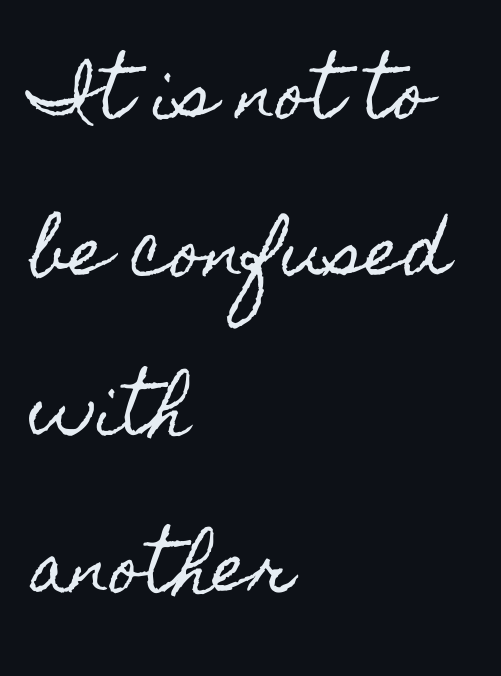
Caption: standard tracking, unaltered. The text block is weighted toward the left margin, trailing off unevenly rightward. No word sits above an underline. A typesetter would call this proportional, since set widths differ per character.
